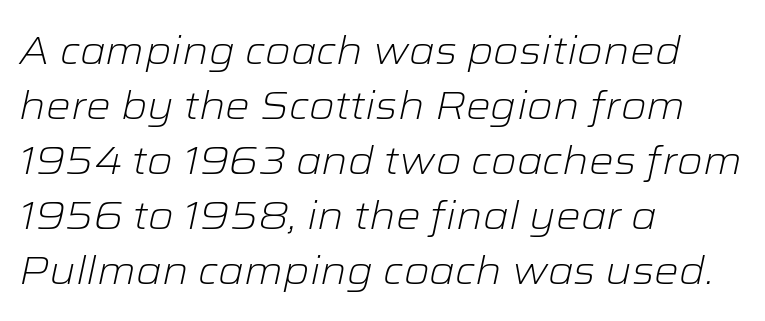
Q: Is the text bold? A: No.
Q: Is the text italic (slanted)? A: Yes, it leans right by about 12 degrees.
Q: Is the text underlined? A: No.
Q: How is the paragraph aligned? A: Left-aligned.
Q: Is the spacing between letters normal or unusually wide? A: Normal.
Q: Is the spacing between lines tight, normal or loose? A: Normal.
Q: Width (condensed, normal, or wide)? A: Wide.
Q: Stroke contrast? A: Low.
Q: x-height? A: Medium.
Q: Monospaced? A: No.
